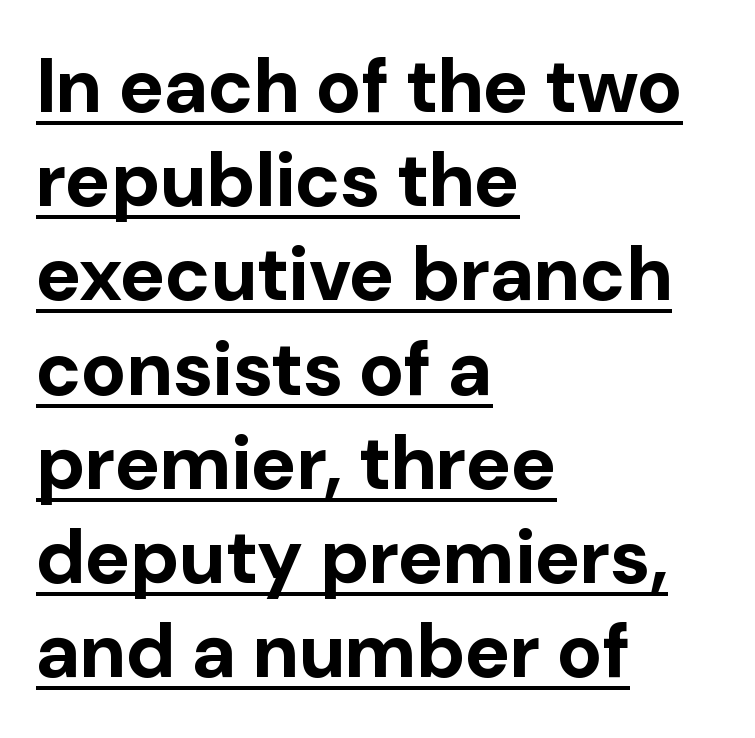
The image shows 76 px bold sans-serif type, upright; set left-aligned, line spacing 1.24x, normal letter spacing, underlined; low stroke contrast and a medium x-height.
